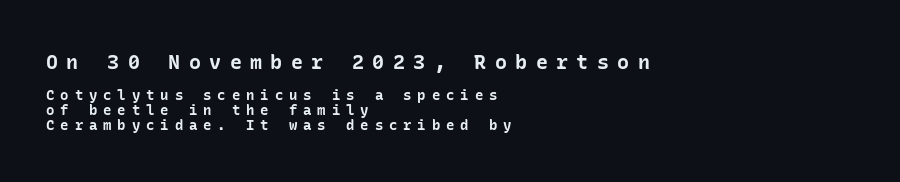
Q: Is the text bold? A: Yes.
Q: Is the text italic (slanted)? A: No, it is upright.
Q: Is the text underlined? A: No.
Q: How is the paragraph aligned? A: Left-aligned.
Q: Is the spacing between letters normal or unusually wide? A: Unusually wide.
Q: Is the spacing between lines tight, normal or loose? A: Tight.
Q: Which block of text is set in a larger size, the first (top) or the second (bottom)? A: The first (top) one.
